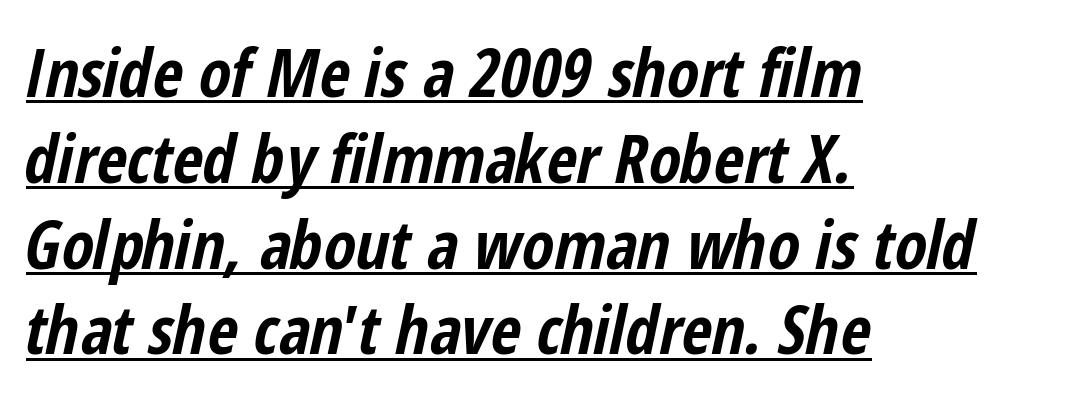
Q: Is the text bold? A: Yes.
Q: Is the text italic (slanted)? A: Yes, it leans right by about 12 degrees.
Q: Is the text underlined? A: Yes.
Q: How is the paragraph aligned? A: Left-aligned.
Q: Is the spacing between letters normal or unusually wide? A: Normal.
Q: Is the spacing between lines tight, normal or loose? A: Normal.
Q: Width (condensed, normal, or wide)? A: Condensed.
Q: Stroke contrast? A: Low.
Q: x-height? A: Medium.
Q: Monospaced? A: No.
